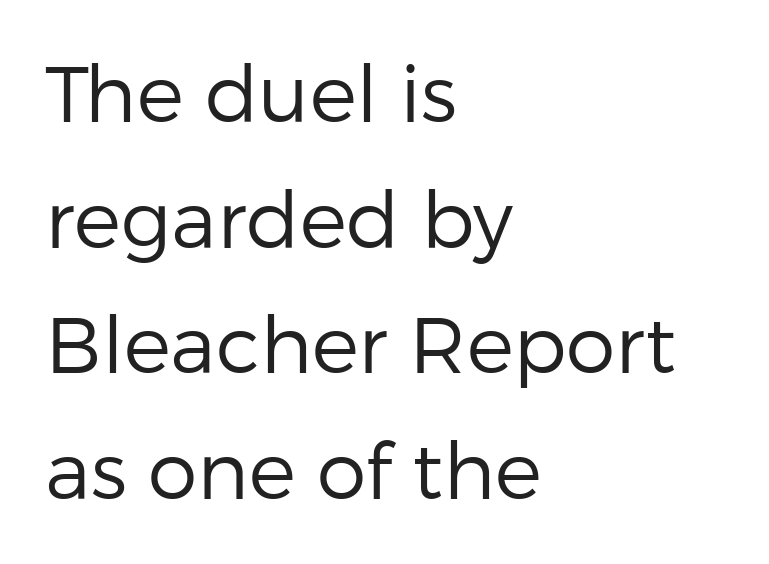
Q: Is the text bold? A: No.
Q: Is the text italic (slanted)? A: No, it is upright.
Q: Is the typeface a serif or a sans-serif typeface? A: Sans-serif.
Q: Is the text underlined? A: No.
Q: How is the paragraph aligned? A: Left-aligned.
Q: Is the spacing between letters normal or unusually wide? A: Normal.
Q: Is the spacing between lines tight, normal or loose? A: Normal.
Q: Width (condensed, normal, or wide)? A: Normal.
Q: Stroke contrast? A: Low.
Q: x-height? A: Medium.
Q: Monospaced? A: No.
